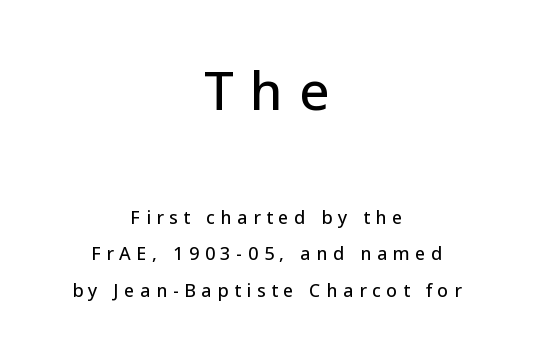
A typesetter would call this proportional, since set widths differ per character. Serif or sans? Sans — the stroke terminals are bare. The letterforms stand isolated, each surrounded by extra space. Nobody drew a line under any word here. If you measured baseline to baseline, you'd find a long distance. In CSS terms this would be text-align: center.
